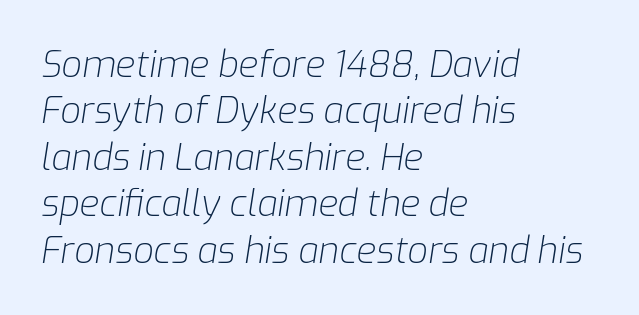
The image shows 36 px light type, italic (leaning right); set left-aligned, normal line spacing (1.29x), normal letter spacing, not underlined; low stroke contrast and a medium x-height.
